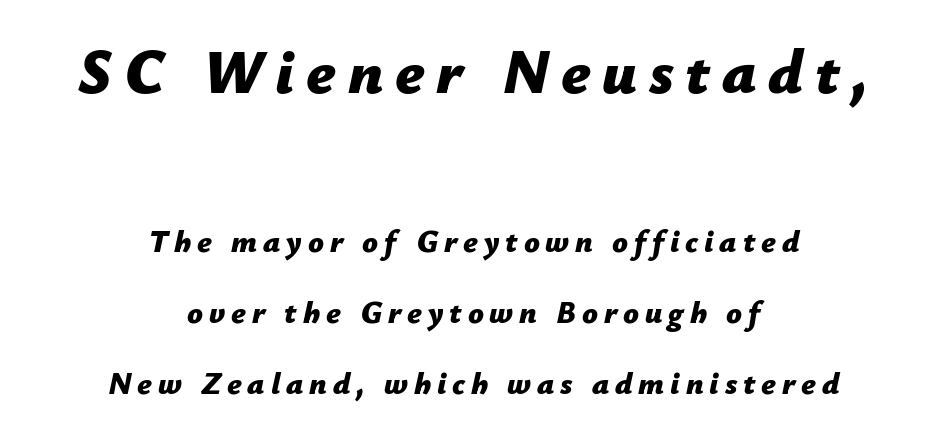
The image shows 62 px bold type, italic (leaning right); set centered, loose line spacing (2.29x), not underlined; the first (top) block is 2.0x larger; low stroke contrast and a medium x-height.
